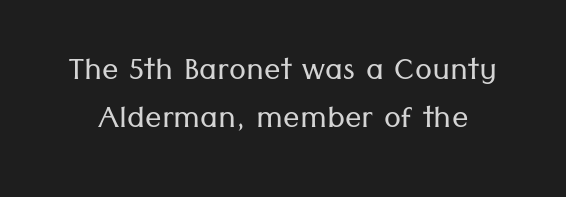
Q: Is the text bold? A: No.
Q: Is the text italic (slanted)? A: No, it is upright.
Q: Is the typeface a serif or a sans-serif typeface? A: Sans-serif.
Q: Is the text underlined? A: No.
Q: Is the spacing between letters normal or unusually wide? A: Normal.
Q: Width (condensed, normal, or wide)? A: Normal.
Q: Stroke contrast? A: Low.
Q: x-height? A: Medium.
Q: Monospaced? A: No.
